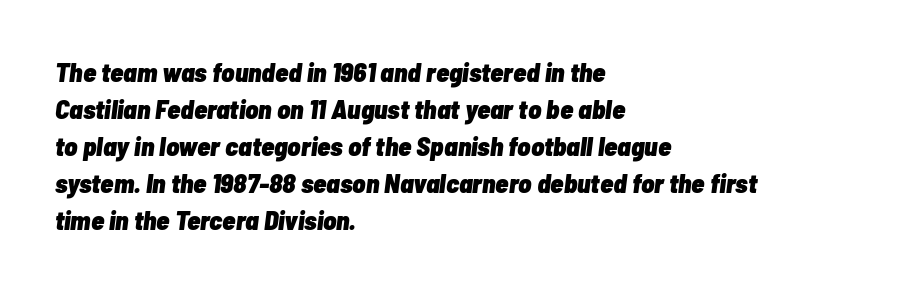
Q: Is the text bold? A: Yes.
Q: Is the text italic (slanted)? A: Yes, it leans right by about 7 degrees.
Q: Is the text underlined? A: No.
Q: How is the paragraph aligned? A: Left-aligned.
Q: Is the spacing between letters normal or unusually wide? A: Normal.
Q: Is the spacing between lines tight, normal or loose? A: Normal.
